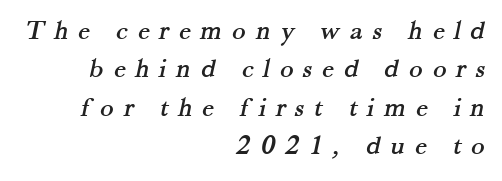
The image shows 28 px serif type; set right-aligned, normal line spacing (1.37x), unusually wide letter spacing (+0.35 em), not underlined; medium stroke contrast and a small x-height.
